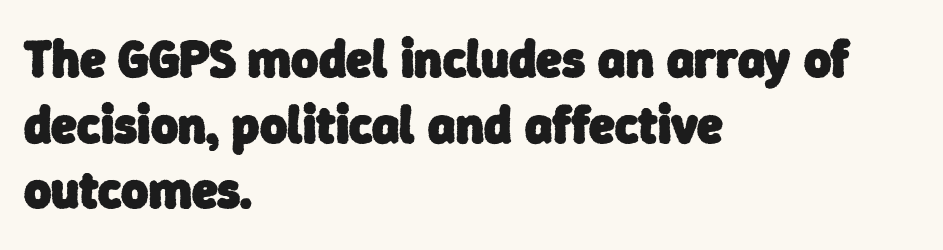
Q: Is the text bold? A: Yes.
Q: Is the typeface a serif or a sans-serif typeface? A: Sans-serif.
Q: Is the text underlined? A: No.
Q: How is the paragraph aligned? A: Left-aligned.
Q: Is the spacing between letters normal or unusually wide? A: Normal.
Q: Is the spacing between lines tight, normal or loose? A: Normal.
Q: Width (condensed, normal, or wide)? A: Normal.
Q: Stroke contrast? A: Low.
Q: x-height? A: Medium.
Q: Monospaced? A: No.
